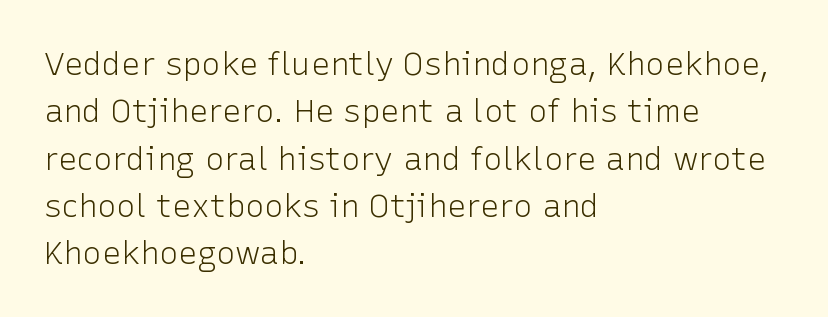
The image shows 32 px light sans-serif type, upright; set left-aligned, normal line spacing (1.48x), normal letter spacing, not underlined; low stroke contrast and a medium x-height.
